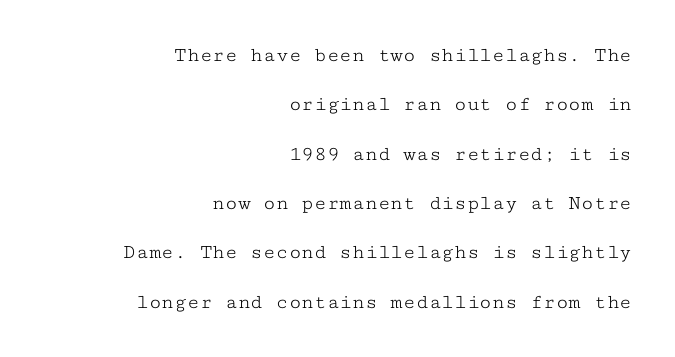
Q: Is the text bold? A: No.
Q: Is the text italic (slanted)? A: No, it is upright.
Q: Is the text underlined? A: No.
Q: How is the paragraph aligned? A: Right-aligned.
Q: Is the spacing between letters normal or unusually wide? A: Normal.
Q: Is the spacing between lines tight, normal or loose? A: Loose.
